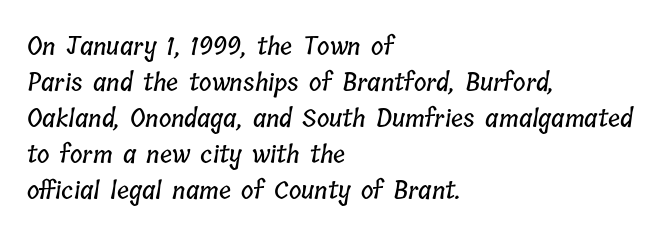
{"underline": "no", "align": "left", "line_spacing": "normal", "line_spacing_ratio": 1.5, "letter_spacing": "normal", "letter_spacing_em": 0.0, "glyph_px": 24}
